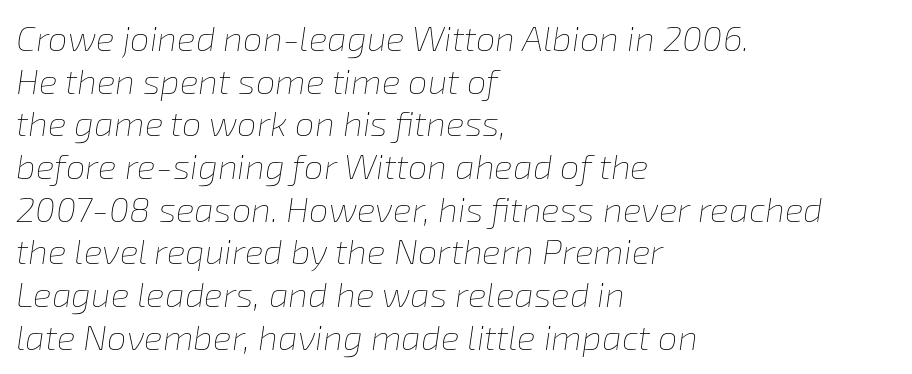
The image shows 35 px thin type, italic (leaning right); set left-aligned, line spacing 1.22x, normal letter spacing, not underlined; low stroke contrast and a medium x-height.
